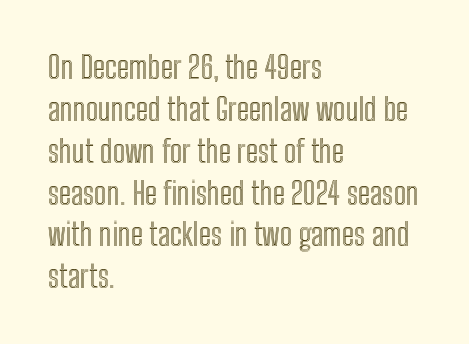
Q: Is the text italic (slanted)? A: No, it is upright.
Q: Is the text underlined? A: No.
Q: How is the paragraph aligned? A: Left-aligned.
Q: Is the spacing between letters normal or unusually wide? A: Normal.
Q: Is the spacing between lines tight, normal or loose? A: Normal.
Q: Width (condensed, normal, or wide)? A: Condensed.
Q: x-height? A: Medium.
Q: Monospaced? A: No.
